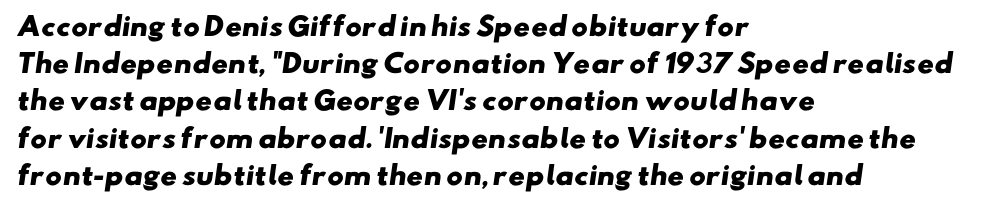
Weight: bold. Layout note: lines flush left. Summary of vertical rhythm: regular, with standard interline spacing. Plain, unruled lines of type. In terms of letterspacing, this is plain default setting.
